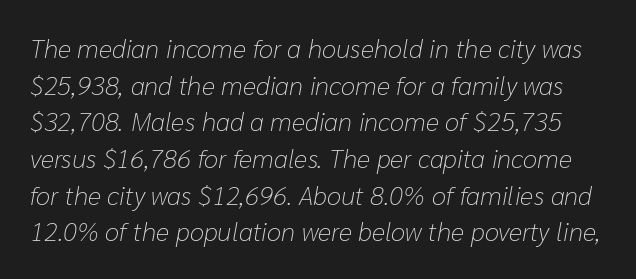
Q: Is the text bold? A: No.
Q: Is the text italic (slanted)? A: Yes, it leans right by about 10 degrees.
Q: Is the text underlined? A: No.
Q: Is the spacing between letters normal or unusually wide? A: Normal.
Q: Is the spacing between lines tight, normal or loose? A: Normal.
